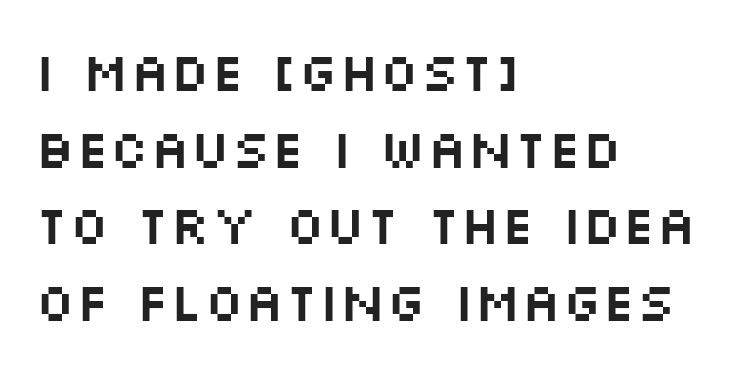
{"serif": "no", "italic": "no", "width": "wide", "stroke_contrast": "medium", "x_height": "large", "monospaced": "no", "underline": "no", "align": "left", "line_spacing": "normal", "line_spacing_ratio": 1.42, "letter_spacing": "normal", "letter_spacing_em": 0.0, "glyph_px": 54}
